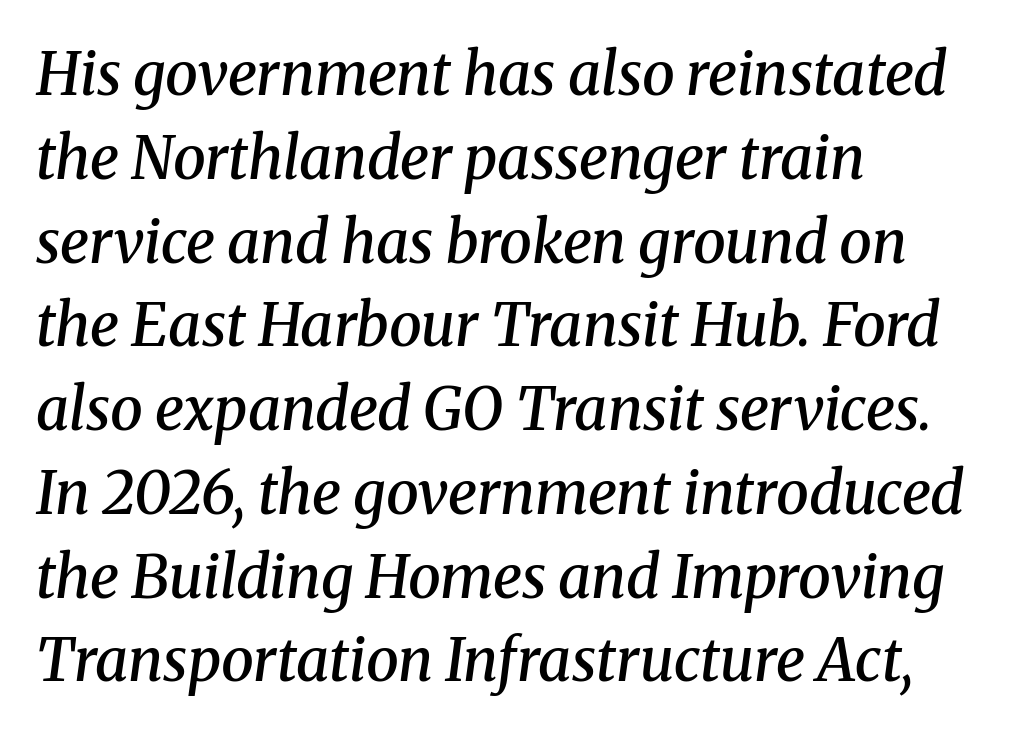
The image shows 59 px semibold serif type, italic (leaning right); set left-aligned, normal line spacing (1.42x), normal letter spacing, not underlined; medium stroke contrast and a medium x-height.
